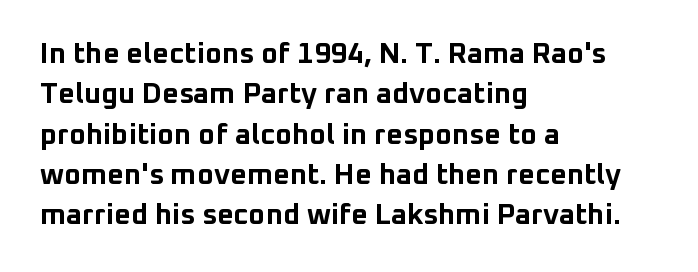
{"serif": "no", "italic": "no", "bold": "yes", "weight": "bold", "width": "normal", "stroke_contrast": "low", "x_height": "medium", "monospaced": "no", "underline": "no", "align": "left", "line_spacing": "normal", "line_spacing_ratio": 1.39, "letter_spacing": "normal", "letter_spacing_em": 0.0, "glyph_px": 29}
